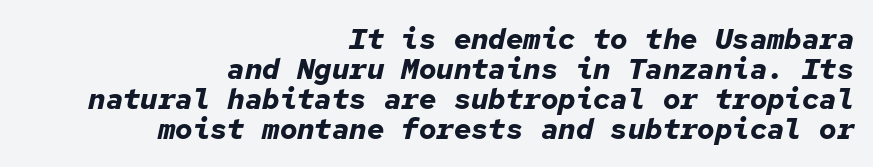
{"italic": "yes", "lean": "right", "slant_degrees": 12, "bold": "yes", "weight": "bold", "width": "normal", "stroke_contrast": "low", "x_height": "medium", "monospaced": "yes", "underline": "no", "align": "right", "line_spacing": "tight", "line_spacing_ratio": 1.03, "letter_spacing": "normal", "letter_spacing_em": 0.0, "glyph_px": 29}
